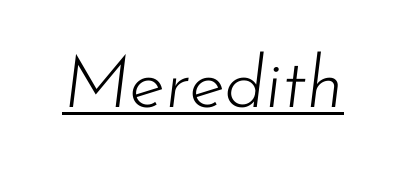
The image shows 73 px light type, italic (leaning right); set normal letter spacing, underlined; low stroke contrast and a small x-height.
